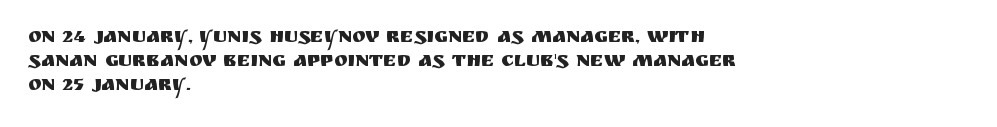
{"italic": "no", "underline": "no", "align": "left", "line_spacing_ratio": 1.21, "letter_spacing": "normal", "letter_spacing_em": 0.0, "glyph_px": 20}
